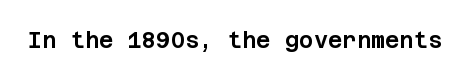
The image shows 22 px text type, upright; set normal letter spacing, not underlined.
